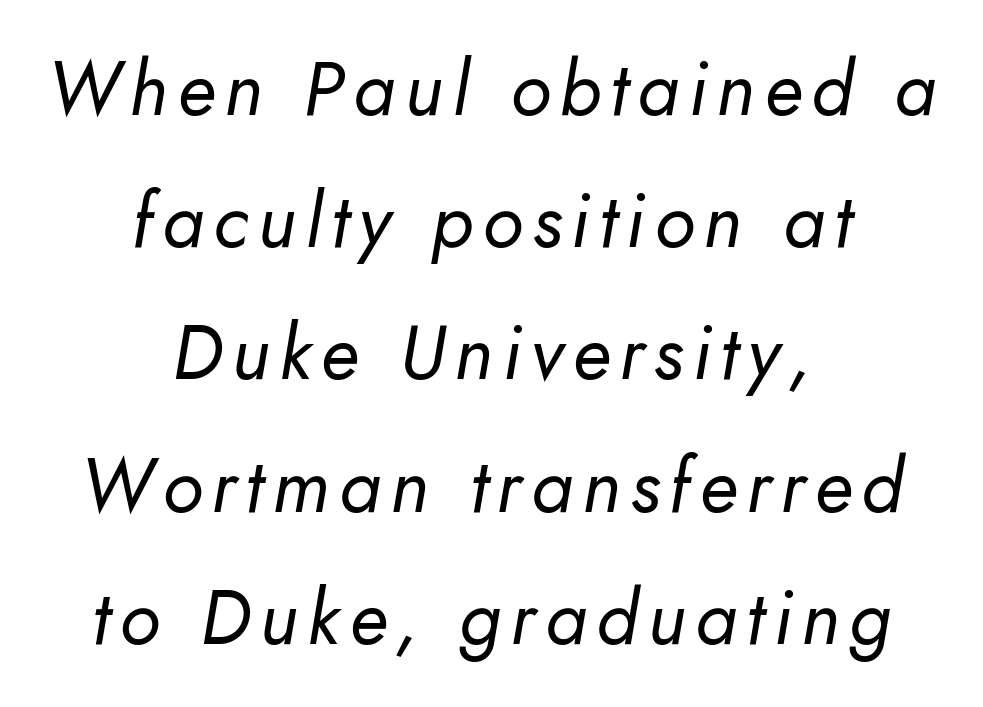
Q: Is the text bold? A: No.
Q: Is the text italic (slanted)? A: Yes, it leans right by about 10 degrees.
Q: Is the text underlined? A: No.
Q: How is the paragraph aligned? A: Centered.
Q: Width (condensed, normal, or wide)? A: Normal.
Q: Stroke contrast? A: Low.
Q: x-height? A: Small.
Q: Monospaced? A: No.
